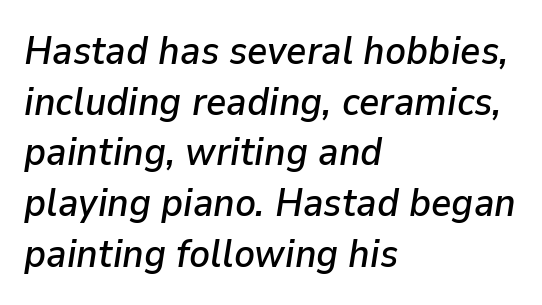
{"italic": "yes", "lean": "right", "slant_degrees": 9, "width": "normal", "stroke_contrast": "low", "x_height": "medium", "monospaced": "no", "underline": "no", "align": "left", "line_spacing": "normal", "line_spacing_ratio": 1.3, "letter_spacing": "normal", "letter_spacing_em": 0.0, "glyph_px": 39}
